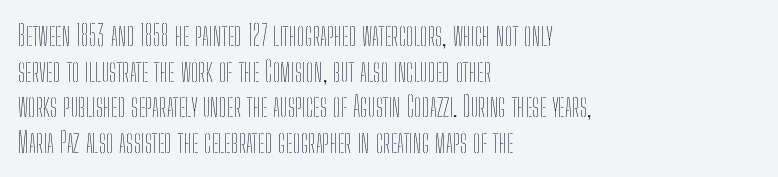
The image shows 28 px thin, condensed type, upright; set left-aligned, normal line spacing (1.27x), normal letter spacing, not underlined; low stroke contrast and a medium x-height.
